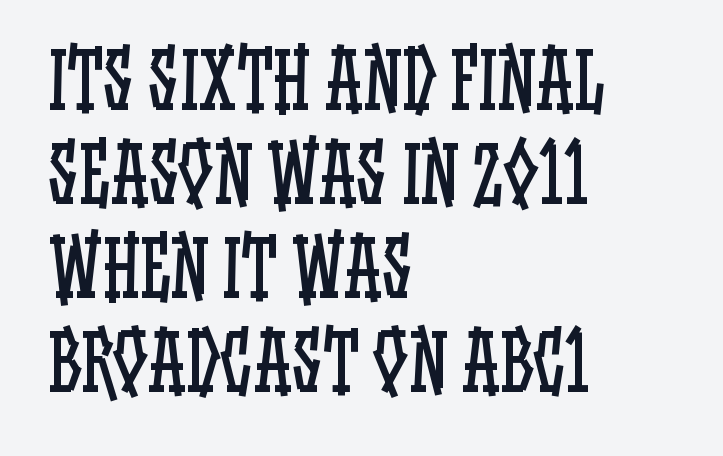
Q: Is the text bold? A: No.
Q: Is the text italic (slanted)? A: No, it is upright.
Q: Is the text underlined? A: No.
Q: How is the paragraph aligned? A: Left-aligned.
Q: Is the spacing between letters normal or unusually wide? A: Normal.
Q: Width (condensed, normal, or wide)? A: Condensed.
Q: Stroke contrast? A: Low.
Q: x-height? A: Large.
Q: Monospaced? A: No.
